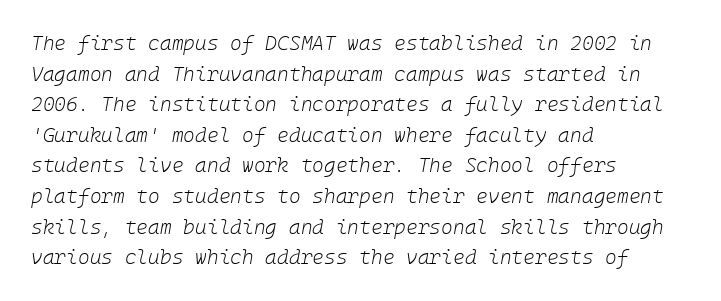
Q: Is the text bold? A: No.
Q: Is the text italic (slanted)? A: Yes, it leans right by about 10 degrees.
Q: Is the text underlined? A: No.
Q: How is the paragraph aligned? A: Left-aligned.
Q: Is the spacing between letters normal or unusually wide? A: Normal.
Q: Is the spacing between lines tight, normal or loose? A: Normal.
